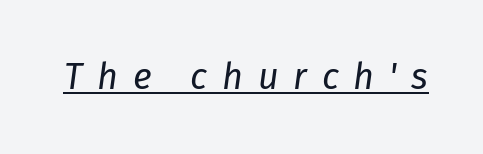
The image shows 36 px regular-weight type, italic (leaning right); set unusually wide letter spacing (+0.41 em), underlined; low stroke contrast and a medium x-height.
